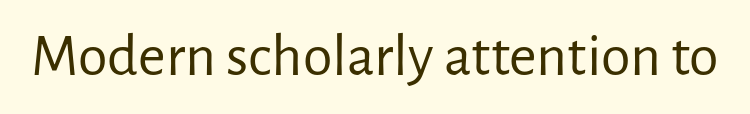
The image shows 60 px regular-weight sans-serif type, upright; set normal letter spacing, not underlined; low stroke contrast and a medium x-height.
